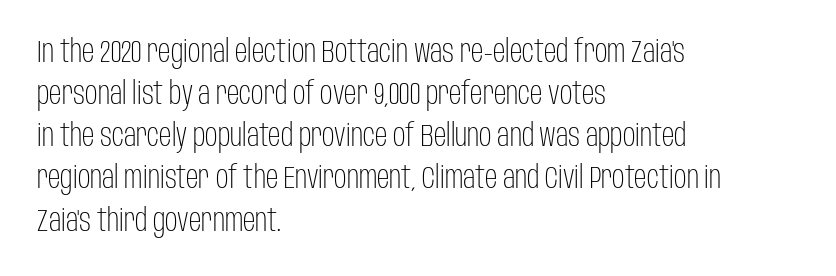
Plain, unruled lines of type. Students, observe: this is what conventionally led text looks like. Is this a fixed-width face? No — the glyphs have proportional, varying widths. Caption: standard tracking, unaltered.
